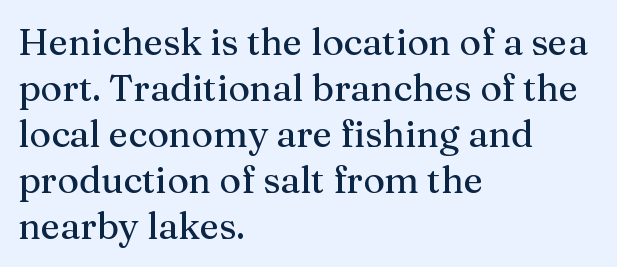
Q: Is the text italic (slanted)? A: No, it is upright.
Q: Is the typeface a serif or a sans-serif typeface? A: Serif.
Q: Is the text underlined? A: No.
Q: How is the paragraph aligned? A: Left-aligned.
Q: Is the spacing between letters normal or unusually wide? A: Normal.
Q: Width (condensed, normal, or wide)? A: Normal.
Q: Stroke contrast? A: Medium.
Q: x-height? A: Medium.
Q: Monospaced? A: No.
